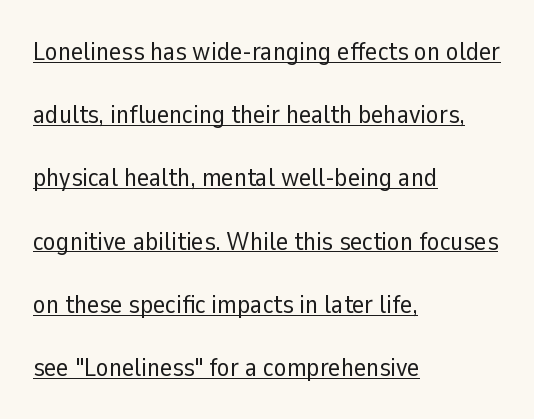
Q: Is the text bold? A: No.
Q: Is the text italic (slanted)? A: No, it is upright.
Q: Is the text underlined? A: Yes.
Q: How is the paragraph aligned? A: Left-aligned.
Q: Is the spacing between letters normal or unusually wide? A: Normal.
Q: Is the spacing between lines tight, normal or loose? A: Loose.
